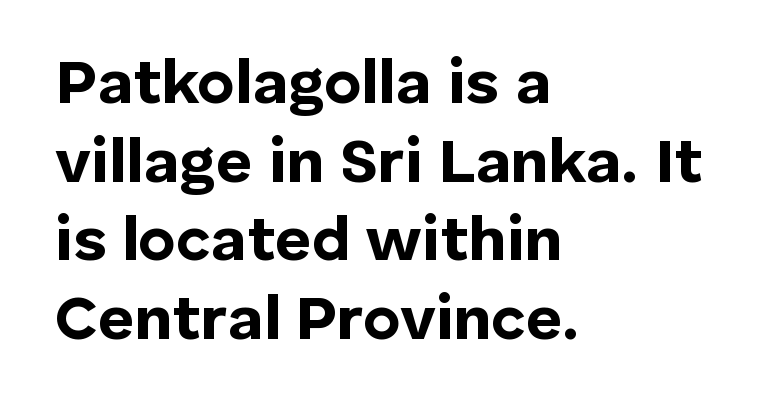
{"serif": "no", "italic": "no", "bold": "yes", "weight": "bold", "width": "normal", "stroke_contrast": "low", "x_height": "medium", "monospaced": "no", "underline": "no", "align": "left", "line_spacing": "normal", "line_spacing_ratio": 1.25, "letter_spacing": "normal", "letter_spacing_em": 0.0, "glyph_px": 63}
